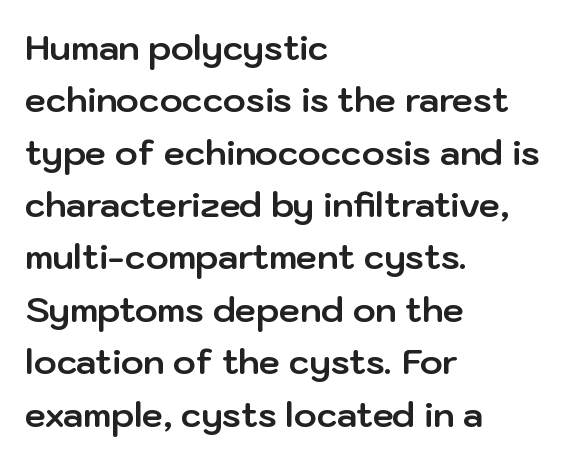
{"serif": "no", "italic": "no", "bold": "yes", "weight": "bold", "width": "normal", "stroke_contrast": "low", "x_height": "medium", "monospaced": "no", "underline": "no", "align": "left", "line_spacing": "normal", "line_spacing_ratio": 1.54, "letter_spacing": "normal", "letter_spacing_em": 0.0, "glyph_px": 34}
